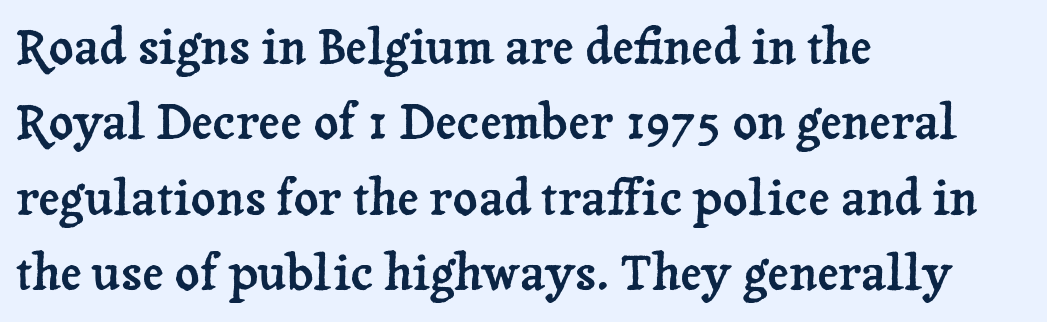
Think of a printed novel: that variable character pitch is what you see here. Leftover space on each line is placed entirely after the last word. The rendering shows small feet on the letterforms — a serif design. Check under the words: just untouched page. The lines sit at an ordinary, default distance from one another. The type sits square on the baseline with zero lean.
